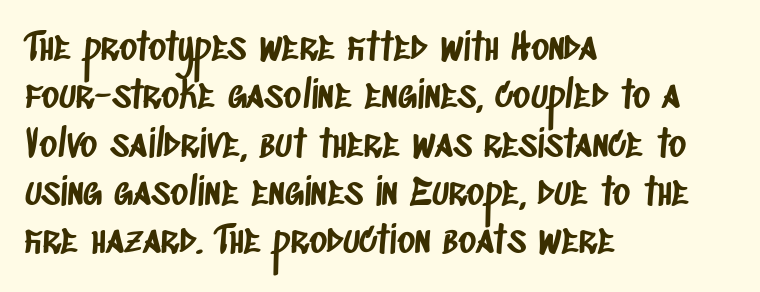
The image shows 38 px condensed sans-serif type; set left-aligned, normal line spacing (1.27x), normal letter spacing, not underlined; low stroke contrast and a large x-height.
